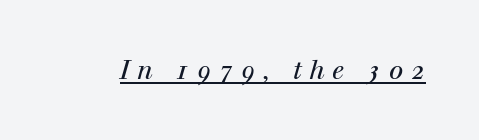
{"italic": "yes", "lean": "right", "slant_degrees": 12, "bold": "no", "underline": "yes", "letter_spacing": "wide", "letter_spacing_em": 0.29, "glyph_px": 26}
